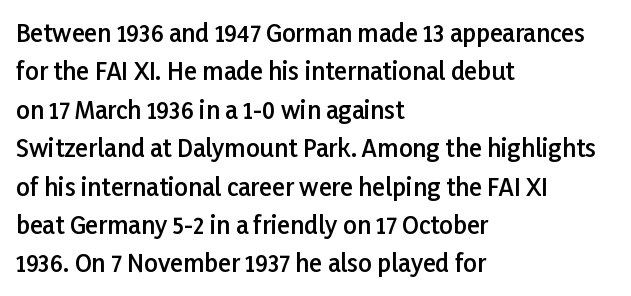
The rendering uses a moderate line-height, typical for paragraphs. How heavy is the stroke? Medium-heavy — a semibold, shy of bold. In CSS terms this would be text-align: left. The glyphs are unaccompanied by any horizontal stroke below them.
